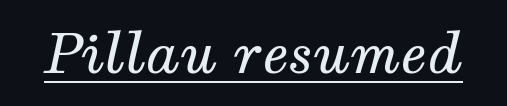
{"serif": "yes", "italic": "yes", "lean": "right", "slant_degrees": 12, "bold": "no", "weight": "regular", "width": "normal", "stroke_contrast": "medium", "x_height": "medium", "monospaced": "no", "underline": "yes", "letter_spacing": "normal", "letter_spacing_em": 0.0, "glyph_px": 55}
